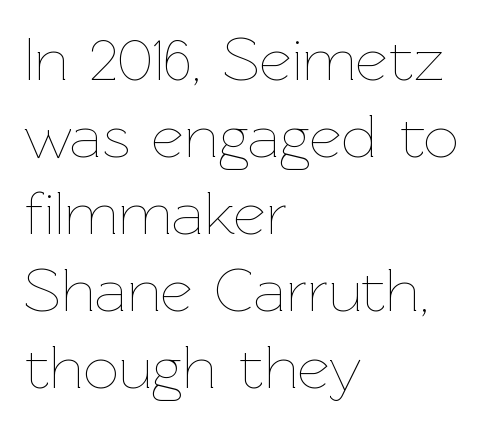
Q: Is the text bold? A: No.
Q: Is the text italic (slanted)? A: No, it is upright.
Q: Is the text underlined? A: No.
Q: How is the paragraph aligned? A: Left-aligned.
Q: Is the spacing between letters normal or unusually wide? A: Normal.
Q: Width (condensed, normal, or wide)? A: Normal.
Q: Stroke contrast? A: Low.
Q: x-height? A: Medium.
Q: Monospaced? A: No.
